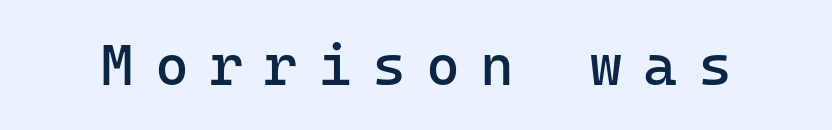
Q: Is the text bold? A: No.
Q: Is the text italic (slanted)? A: No, it is upright.
Q: Is the typeface a serif or a sans-serif typeface? A: Sans-serif.
Q: Is the text underlined? A: No.
Q: Is the spacing between letters normal or unusually wide? A: Unusually wide.
Q: Width (condensed, normal, or wide)? A: Normal.
Q: Stroke contrast? A: Low.
Q: x-height? A: Medium.
Q: Monospaced? A: Yes.
